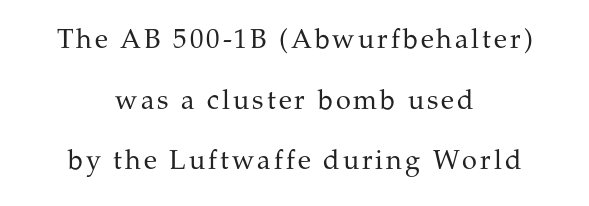
Q: Is the text bold? A: No.
Q: Is the text italic (slanted)? A: No, it is upright.
Q: Is the text underlined? A: No.
Q: How is the paragraph aligned? A: Centered.
Q: Is the spacing between lines tight, normal or loose? A: Loose.
